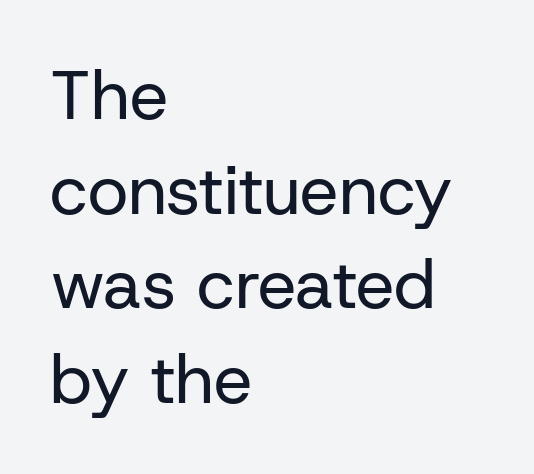
Teacher's note: observe the even left margin — that is flush-left alignment. Think standard paragraph weight, or any step lighter than that. The tracking reads as untouched default to a designer's eye. Classification — sans serif.
